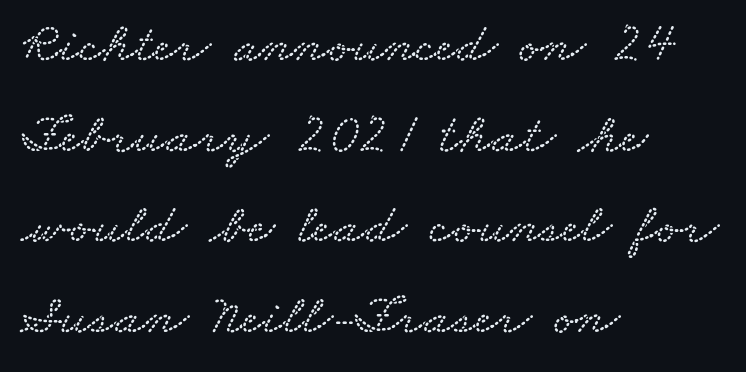
Letters rest on an invisible, unmarked baseline. The paragraph shown leans on its left margin. Each letter keeps its own natural width here, so spacing adapts to shape. Here the glyphs are tracked normally, forming tight word shapes. The line-height multiplier appears to be the usual default.
